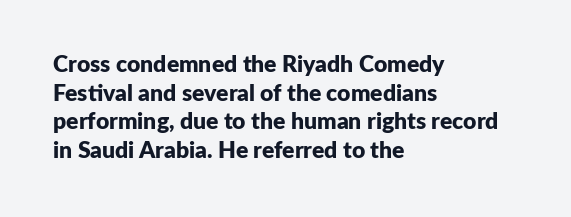
Q: Is the text bold? A: Yes.
Q: Is the text italic (slanted)? A: No, it is upright.
Q: Is the text underlined? A: No.
Q: How is the paragraph aligned? A: Left-aligned.
Q: Is the spacing between letters normal or unusually wide? A: Normal.
Q: Is the spacing between lines tight, normal or loose? A: Normal.
